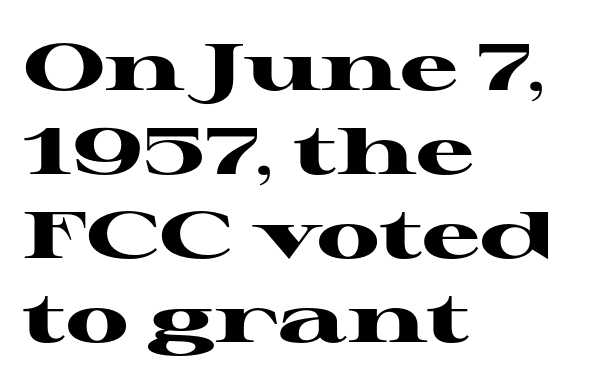
Q: Is the text bold? A: Yes.
Q: Is the text italic (slanted)? A: No, it is upright.
Q: Is the typeface a serif or a sans-serif typeface? A: Serif.
Q: Is the text underlined? A: No.
Q: How is the paragraph aligned? A: Left-aligned.
Q: Is the spacing between letters normal or unusually wide? A: Normal.
Q: Is the spacing between lines tight, normal or loose? A: Normal.
Q: Width (condensed, normal, or wide)? A: Wide.
Q: Stroke contrast? A: High.
Q: x-height? A: Medium.
Q: Monospaced? A: No.
